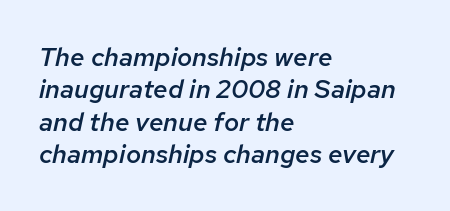
Q: Is the text bold? A: Semi-bold.
Q: Is the text italic (slanted)? A: Yes, it leans right by about 12 degrees.
Q: Is the text underlined? A: No.
Q: How is the paragraph aligned? A: Left-aligned.
Q: Is the spacing between letters normal or unusually wide? A: Normal.
Q: Is the spacing between lines tight, normal or loose? A: Normal.
